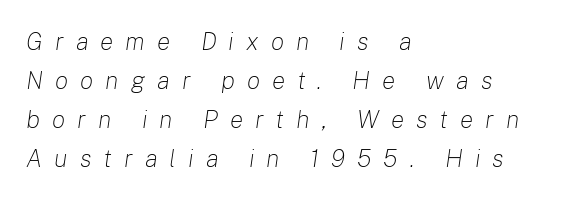
Q: Is the text bold? A: No.
Q: Is the text italic (slanted)? A: Yes, it leans right by about 8 degrees.
Q: Is the text underlined? A: No.
Q: How is the paragraph aligned? A: Left-aligned.
Q: Is the spacing between letters normal or unusually wide? A: Unusually wide.
Q: Is the spacing between lines tight, normal or loose? A: Normal.
